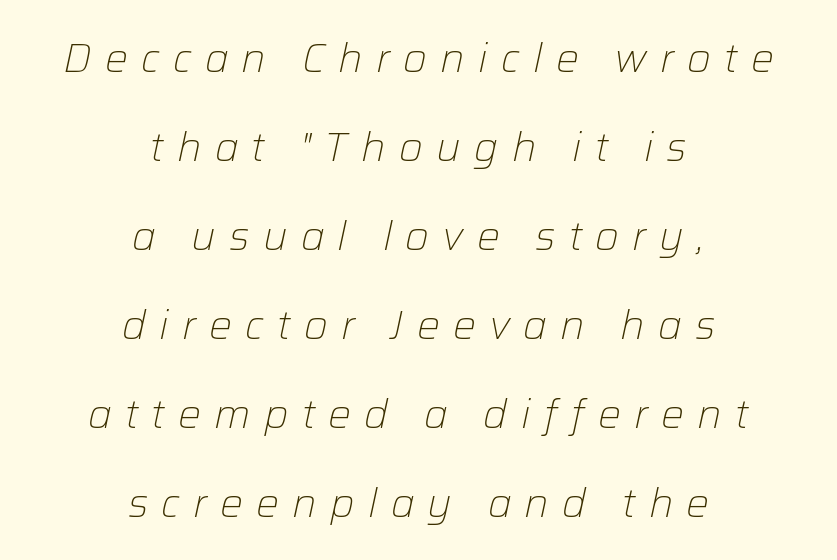
Q: Is the text bold? A: No.
Q: Is the text italic (slanted)? A: Yes, it leans right by about 12 degrees.
Q: Is the text underlined? A: No.
Q: How is the paragraph aligned? A: Centered.
Q: Is the spacing between letters normal or unusually wide? A: Unusually wide.
Q: Is the spacing between lines tight, normal or loose? A: Loose.
Q: Width (condensed, normal, or wide)? A: Normal.
Q: Stroke contrast? A: Low.
Q: x-height? A: Medium.
Q: Monospaced? A: No.
